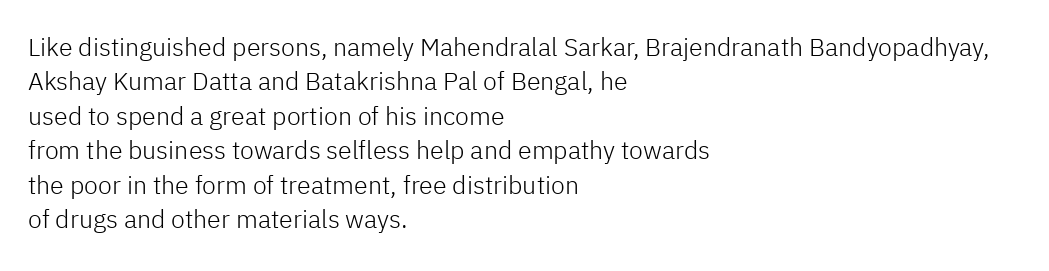
Q: Is the text bold? A: No.
Q: Is the text italic (slanted)? A: No, it is upright.
Q: Is the text underlined? A: No.
Q: How is the paragraph aligned? A: Left-aligned.
Q: Is the spacing between letters normal or unusually wide? A: Normal.
Q: Is the spacing between lines tight, normal or loose? A: Normal.
